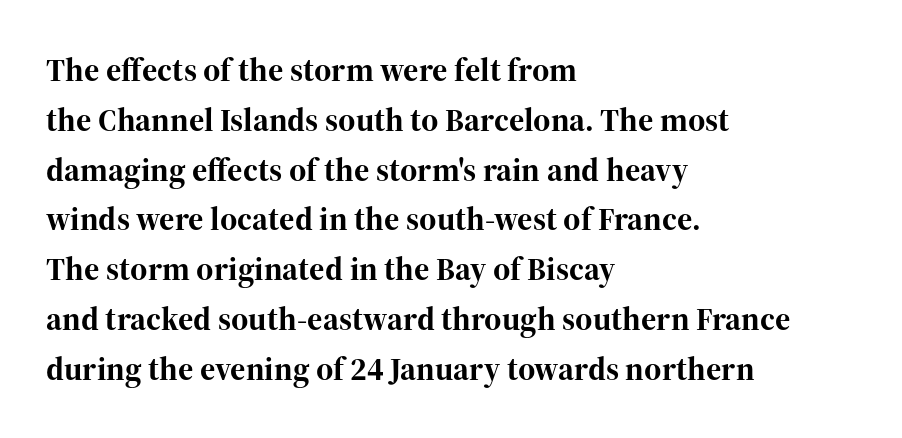
{"serif": "yes", "italic": "no", "bold": "yes", "weight": "bold", "width": "normal", "stroke_contrast": "high", "x_height": "medium", "monospaced": "no", "underline": "no", "align": "left", "line_spacing": "normal", "line_spacing_ratio": 1.51, "letter_spacing": "normal", "letter_spacing_em": 0.0, "glyph_px": 33}
